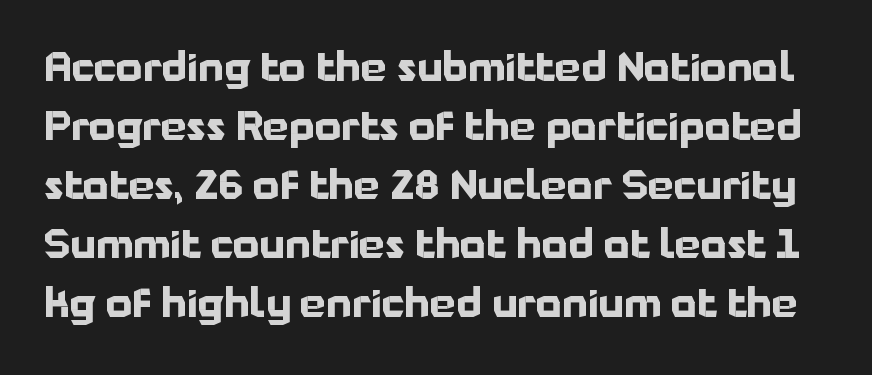
The image shows 41 px bold sans-serif type, upright; set normal line spacing (1.44x), normal letter spacing, not underlined; low stroke contrast and a medium x-height.
